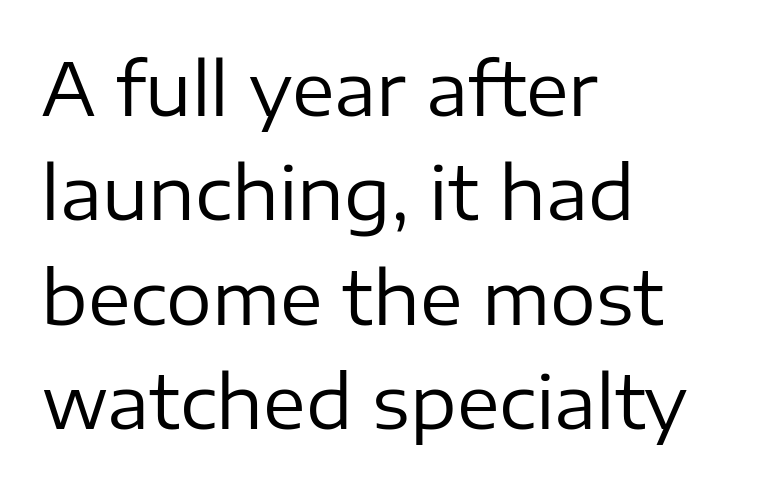
The image shows 72 px regular-weight sans-serif type, upright; set left-aligned, normal line spacing (1.45x), normal letter spacing, not underlined; low stroke contrast and a medium x-height.
